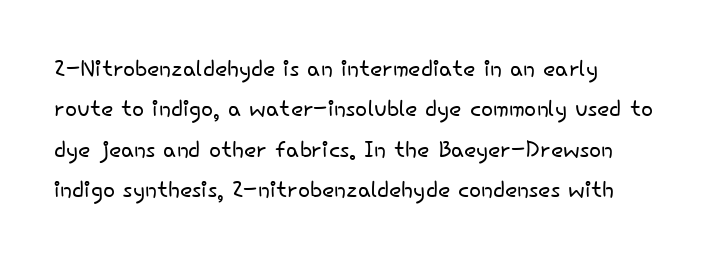
{"serif": "no", "italic": "no", "bold": "no", "weight": "light", "width": "normal", "stroke_contrast": "low", "x_height": "small", "monospaced": "no", "underline": "no", "line_spacing": "normal", "line_spacing_ratio": 1.26, "letter_spacing": "normal", "letter_spacing_em": 0.0, "glyph_px": 32}
